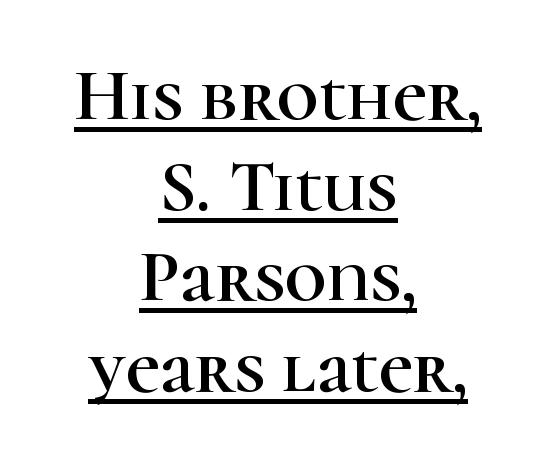
The image shows 73 px serif type, upright; set centered, line spacing 1.24x, normal letter spacing, underlined; high stroke contrast and a medium x-height.
